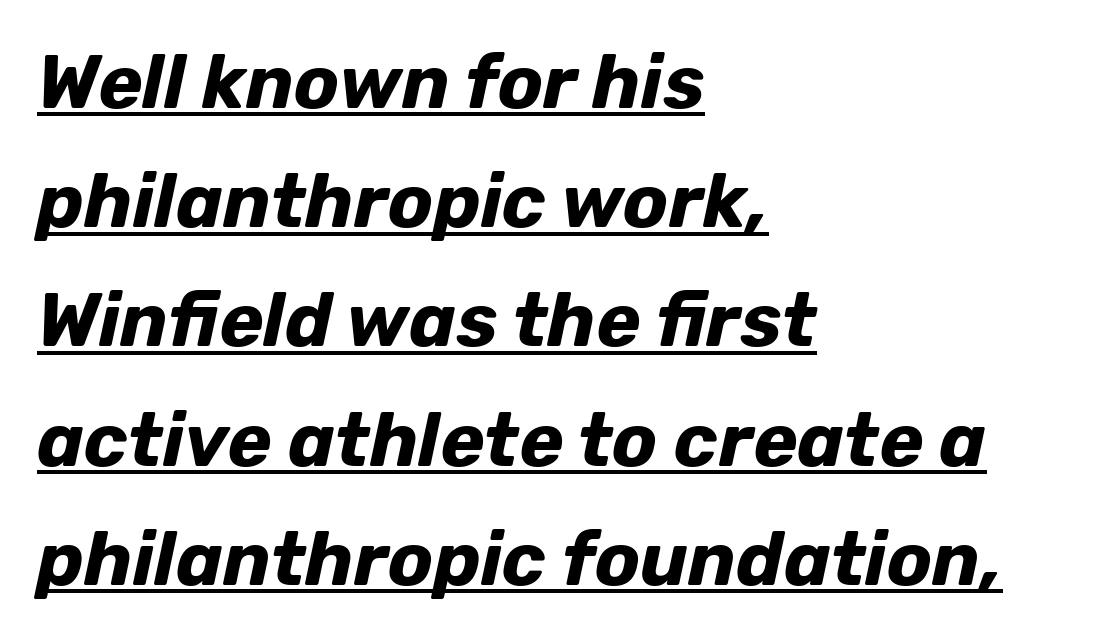
Tracking value appears to be zero — textbook default spacing. This sample keeps an unexceptional amount of space between lines. Note the varied advance widths — an 'i' is clearly narrower than an 'm'. This rendering uses left alignment, leaving the right contour irregular. How heavy is the stroke? Heavy — this is a bold.
